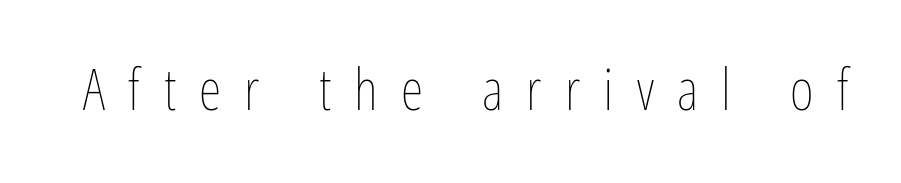
This is not heavy type; no bold has been used. Someone cranked the tracking dial way up on this one. Decoration check: the copy has no underline. These lines are rendered in a variable-pitch font. The lettering holds an erect, upright posture throughout.
